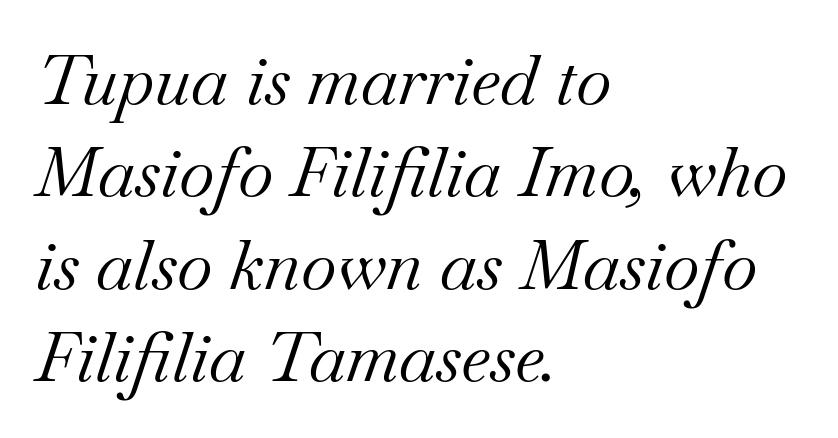
Q: Is the text bold? A: No.
Q: Is the text italic (slanted)? A: Yes, it leans right by about 18 degrees.
Q: Is the typeface a serif or a sans-serif typeface? A: Serif.
Q: Is the text underlined? A: No.
Q: How is the paragraph aligned? A: Left-aligned.
Q: Is the spacing between letters normal or unusually wide? A: Normal.
Q: Is the spacing between lines tight, normal or loose? A: Normal.
Q: Width (condensed, normal, or wide)? A: Normal.
Q: Stroke contrast? A: Medium.
Q: x-height? A: Small.
Q: Monospaced? A: No.
